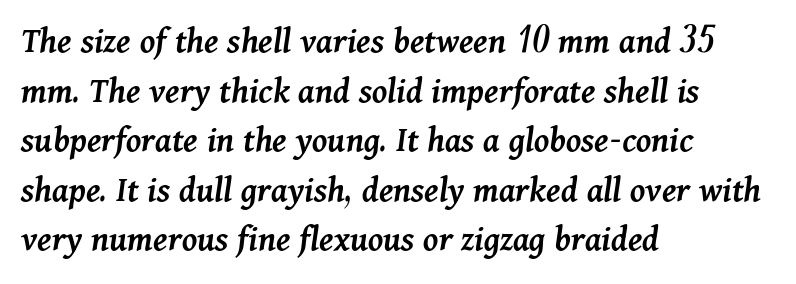
{"italic": "yes", "lean": "right", "slant_degrees": 11, "bold": "semi", "weight": "semibold", "width": "normal", "stroke_contrast": "medium", "x_height": "medium", "monospaced": "no", "underline": "no", "align": "left", "line_spacing": "normal", "line_spacing_ratio": 1.34, "letter_spacing": "normal", "letter_spacing_em": 0.0, "glyph_px": 37}
